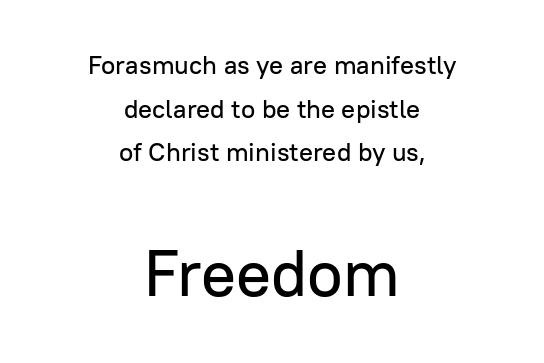
{"serif": "no", "italic": "no", "width": "normal", "stroke_contrast": "low", "x_height": "medium", "monospaced": "no", "underline": "no", "align": "center", "line_spacing": "normal", "line_spacing_ratio": 1.68, "letter_spacing": "normal", "letter_spacing_em": 0.0, "larger_block": "second", "size_ratio": 2.5, "glyph_px": 65}
